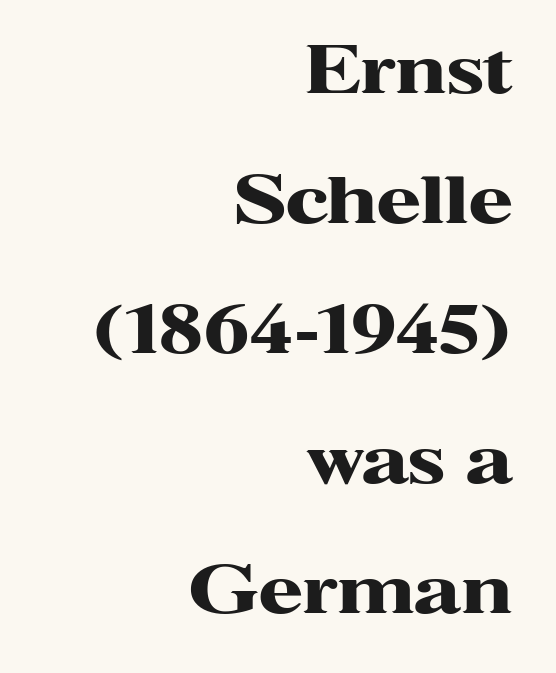
{"serif": "yes", "italic": "no", "bold": "yes", "weight": "heavy", "width": "wide", "stroke_contrast": "high", "x_height": "medium", "monospaced": "no", "underline": "no", "align": "right", "line_spacing": "loose", "line_spacing_ratio": 2.03, "letter_spacing": "normal", "letter_spacing_em": 0.0, "glyph_px": 64}
